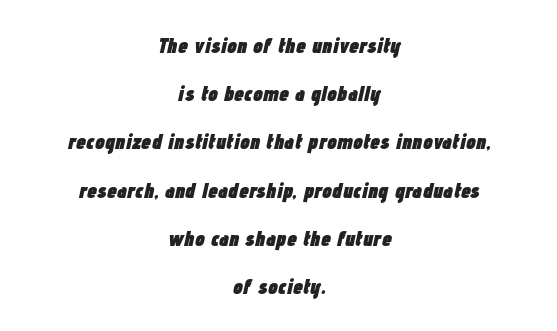
The image shows 22 px bold type, italic (leaning right); set centered, loose line spacing (2.19x), normal letter spacing, not underlined.
